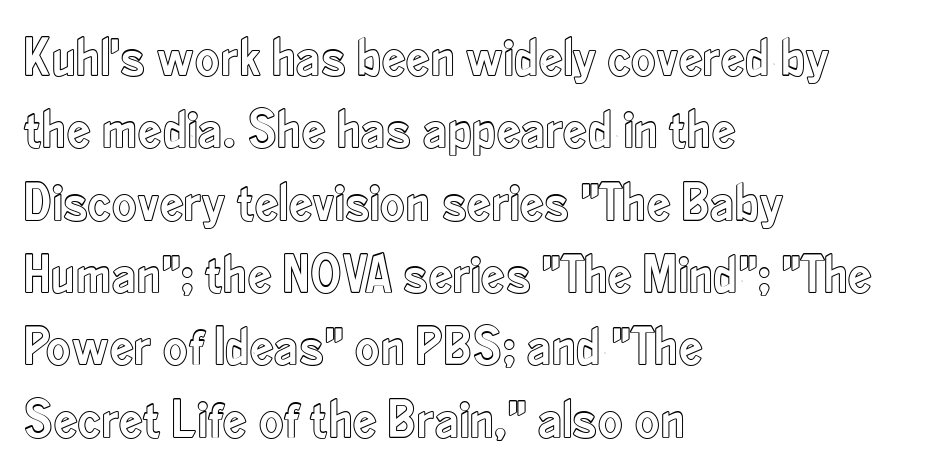
Q: Is the text italic (slanted)? A: No, it is upright.
Q: Is the text underlined? A: No.
Q: How is the paragraph aligned? A: Left-aligned.
Q: Is the spacing between letters normal or unusually wide? A: Normal.
Q: Is the spacing between lines tight, normal or loose? A: Normal.
Q: Width (condensed, normal, or wide)? A: Condensed.
Q: x-height? A: Small.
Q: Monospaced? A: No.
